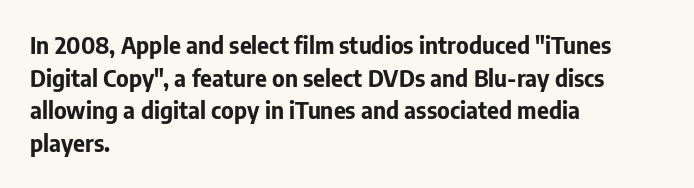
Q: Is the text bold? A: Yes.
Q: Is the text italic (slanted)? A: No, it is upright.
Q: Is the text underlined? A: No.
Q: How is the paragraph aligned? A: Left-aligned.
Q: Is the spacing between letters normal or unusually wide? A: Normal.
Q: Is the spacing between lines tight, normal or loose? A: Normal.
